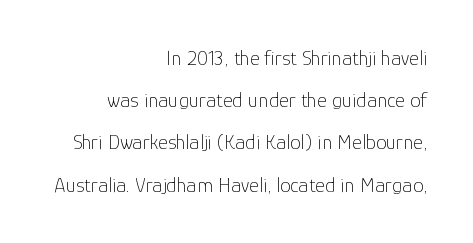
Notice the wide empty band between every row — that's loose leading. Notice how the stems are strictly vertical — no italics here. Nothing unusual about the tracking: characters are spaced as the font intends. Weight: in the light-to-regular range. Honestly, there is no underline to notice here at all. Layout note: lines flush right.
